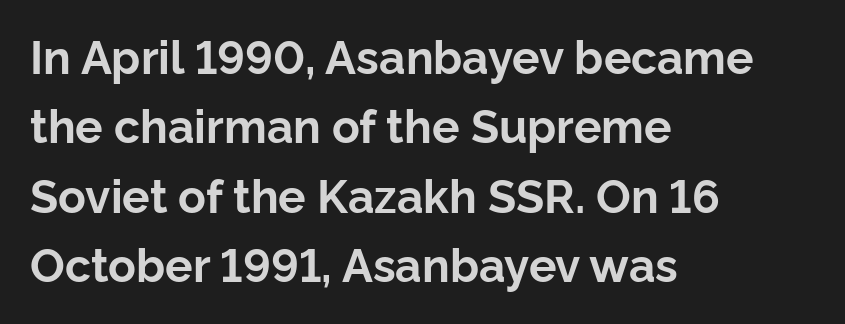
{"serif": "no", "italic": "no", "bold": "yes", "weight": "bold", "width": "normal", "stroke_contrast": "low", "x_height": "medium", "monospaced": "no", "underline": "no", "align": "left", "line_spacing": "normal", "line_spacing_ratio": 1.51, "letter_spacing": "normal", "letter_spacing_em": 0.0, "glyph_px": 46}
